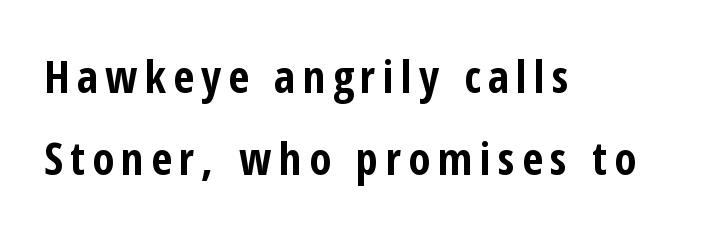
Q: Is the text bold? A: Yes.
Q: Is the text italic (slanted)? A: No, it is upright.
Q: Is the typeface a serif or a sans-serif typeface? A: Sans-serif.
Q: Is the text underlined? A: No.
Q: How is the paragraph aligned? A: Left-aligned.
Q: Width (condensed, normal, or wide)? A: Condensed.
Q: Stroke contrast? A: Low.
Q: x-height? A: Medium.
Q: Monospaced? A: No.
